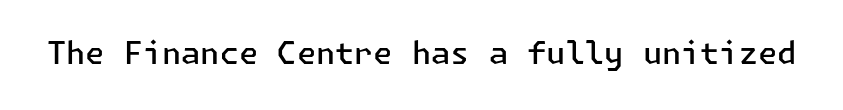
Q: Is the text bold? A: Semi-bold.
Q: Is the text italic (slanted)? A: No, it is upright.
Q: Is the typeface a serif or a sans-serif typeface? A: Sans-serif.
Q: Is the text underlined? A: No.
Q: Is the spacing between letters normal or unusually wide? A: Normal.
Q: Width (condensed, normal, or wide)? A: Normal.
Q: Stroke contrast? A: Low.
Q: x-height? A: Medium.
